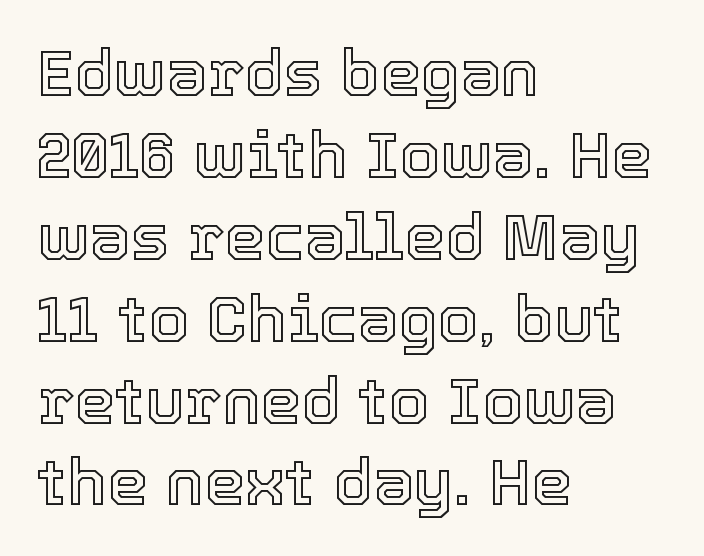
The designer left line spacing at the default. Inter-character spacing is left at the font's built-in metrics. The zone under the glyphs is completely vacant. The ragged edge is on the right, which tells us the setting is flush left. Quick note: not italic, upright. Each letter keeps its own natural width here, so spacing adapts to shape.
